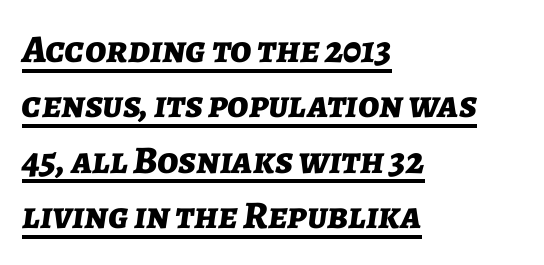
Q: Is the text bold? A: Yes.
Q: Is the text italic (slanted)? A: Yes, it leans right by about 7 degrees.
Q: Is the text underlined? A: Yes.
Q: How is the paragraph aligned? A: Left-aligned.
Q: Is the spacing between letters normal or unusually wide? A: Normal.
Q: Is the spacing between lines tight, normal or loose? A: Normal.
Q: Width (condensed, normal, or wide)? A: Normal.
Q: Stroke contrast? A: Low.
Q: x-height? A: Medium.
Q: Monospaced? A: No.
